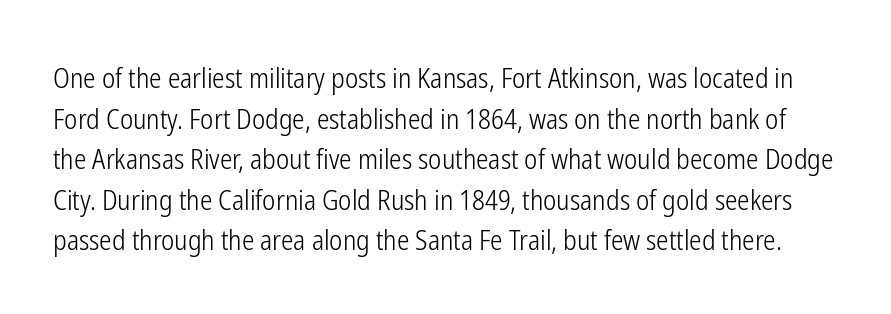
The rendering shows plain stroke endings on the letterforms — a sans-serif design. These glyphs show unthickened strokes, regular width or finer. Letter spacing: default. The rendering uses natural spacing where letterforms have individual widths. The rendering uses a moderate line-height, typical for paragraphs. Honestly, there is no underline to notice here at all.
